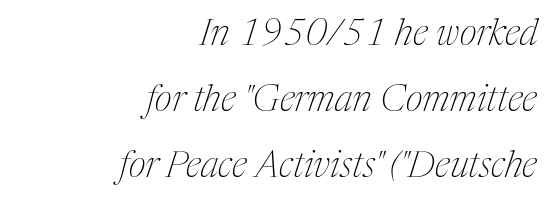
The typesetter chose a ragged-left arrangement here. Has an underline been added? It has not. Observe the ordinary spacing: letters are neighbours, not strangers. The face used here is proportionally spaced, like ordinary book or web type. Every character sits at an angle, as italics do. Examine the stroke ends and you'll spot serifs.
